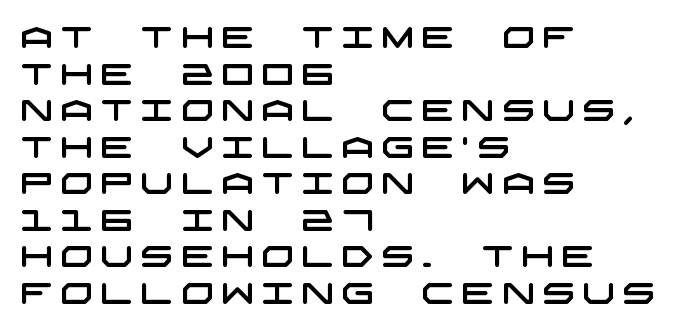
Q: Is the typeface a serif or a sans-serif typeface? A: Sans-serif.
Q: Is the text underlined? A: No.
Q: How is the paragraph aligned? A: Left-aligned.
Q: Is the spacing between letters normal or unusually wide? A: Unusually wide.
Q: Is the spacing between lines tight, normal or loose? A: Normal.
Q: Width (condensed, normal, or wide)? A: Wide.
Q: Stroke contrast? A: Low.
Q: x-height? A: Large.
